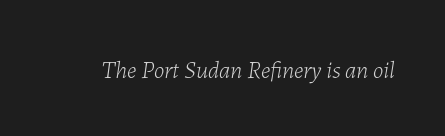
{"italic": "yes", "lean": "right", "slant_degrees": 7, "bold": "no", "underline": "no", "letter_spacing": "normal", "letter_spacing_em": 0.0, "glyph_px": 24}
